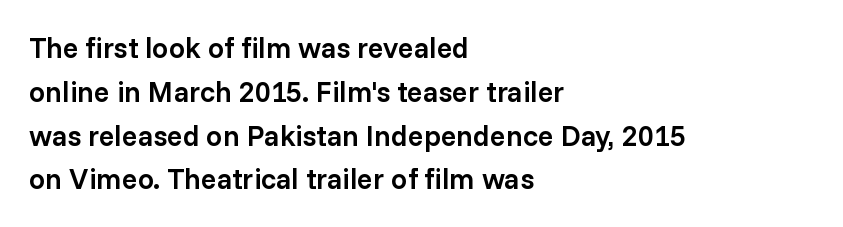
This sample has the flowing, uneven cadence of proportional lettering. Each word holds together tightly as a unit, with standard inter-letter gaps. Underlining? Definitely not there. This is roman type, the default non-slanted kind. Serif or sans? Sans — the stroke terminals are bare.
